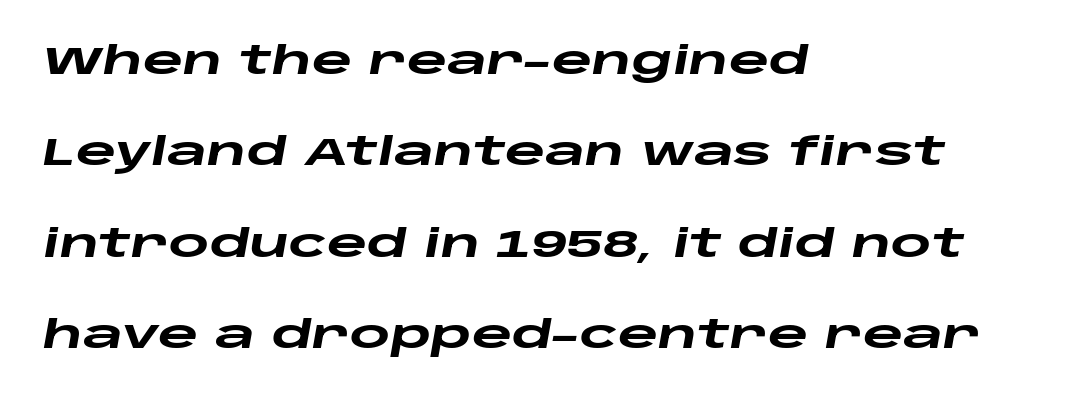
{"italic": "yes", "lean": "right", "slant_degrees": 10, "bold": "yes", "weight": "heavy", "width": "wide", "stroke_contrast": "low", "x_height": "large", "monospaced": "no", "underline": "no", "align": "left", "line_spacing": "loose", "line_spacing_ratio": 2.34, "letter_spacing": "normal", "letter_spacing_em": 0.0, "glyph_px": 39}
